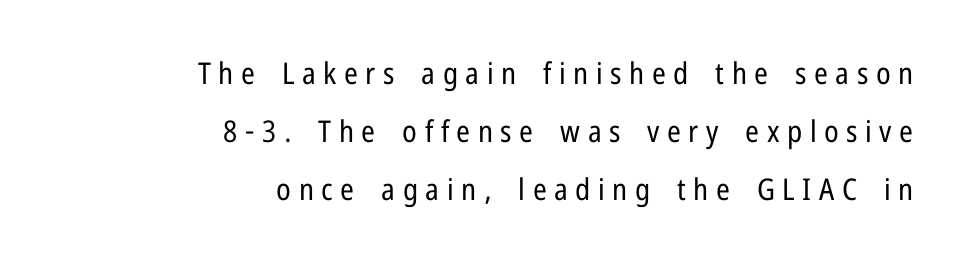
Q: Is the text bold? A: No.
Q: Is the text italic (slanted)? A: No, it is upright.
Q: Is the typeface a serif or a sans-serif typeface? A: Sans-serif.
Q: Is the text underlined? A: No.
Q: How is the paragraph aligned? A: Right-aligned.
Q: Is the spacing between letters normal or unusually wide? A: Unusually wide.
Q: Is the spacing between lines tight, normal or loose? A: Loose.
Q: Width (condensed, normal, or wide)? A: Condensed.
Q: Stroke contrast? A: Low.
Q: x-height? A: Medium.
Q: Monospaced? A: No.
